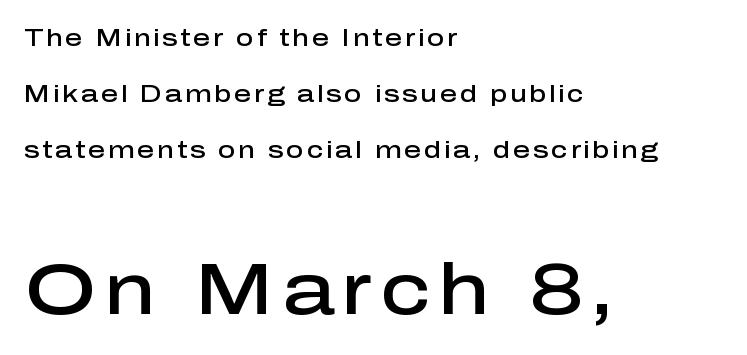
{"serif": "no", "italic": "no", "bold": "semi", "weight": "semibold", "width": "normal", "stroke_contrast": "low", "x_height": "medium", "monospaced": "no", "underline": "no", "align": "left", "line_spacing": "loose", "line_spacing_ratio": 2.34, "larger_block": "second", "size_ratio": 3.0, "glyph_px": 72}
